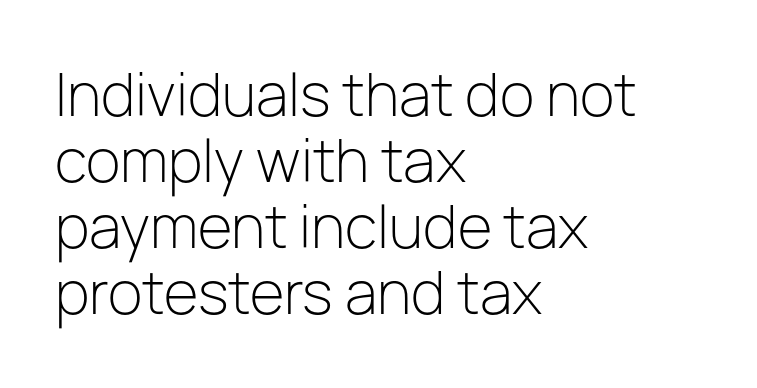
This sample uses a sans-serif face. Horizontally, the lines are justified to the leading edge only. Note the varied advance widths — an 'i' is clearly narrower than an 'm'. On a weight scale, this lands at 450 or below.
